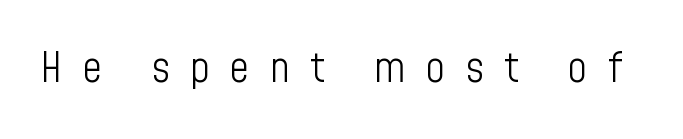
How are the letters spaced? Widely, with obvious added tracking. Italic: no, the glyphs are upright roman. Varying glyph widths throughout — classic text-font behaviour. Look at the bottom of the vertical strokes: they stop flat, with no serifs.
